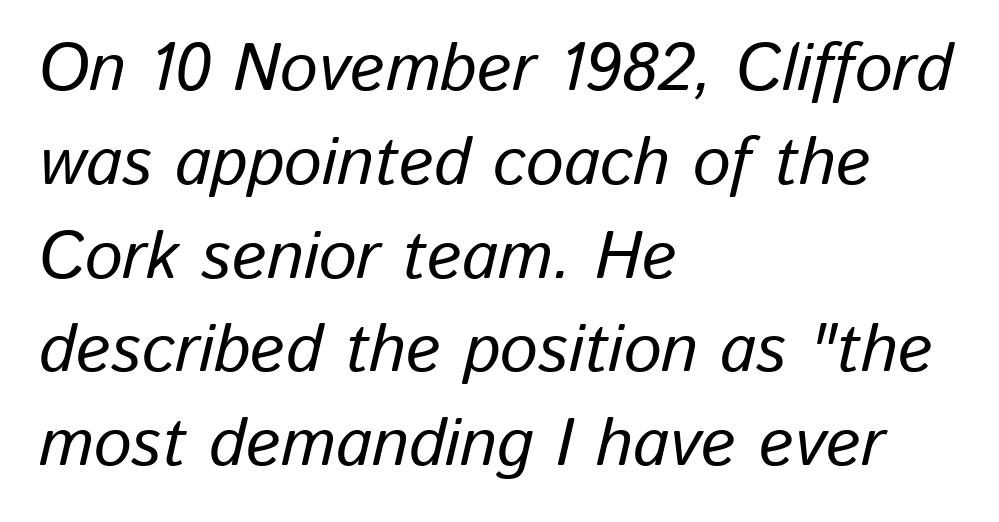
Designer's note — italics engaged. Each letter keeps its own natural width here, so spacing adapts to shape. The gaps between neighbouring characters are ordinary and unremarkable. The rows are spaced the way most documents space them.
